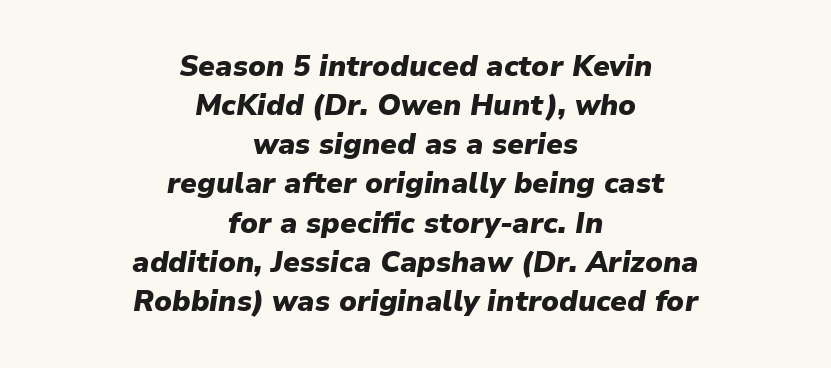
Does the lettering tilt? It does — this is italic. A full-strength bold gives these letters their thick strokes. Typeset on center — no edge is straight. Look at the tracking — it's just the regular setting, nothing added. Underlining? Definitely not there.
